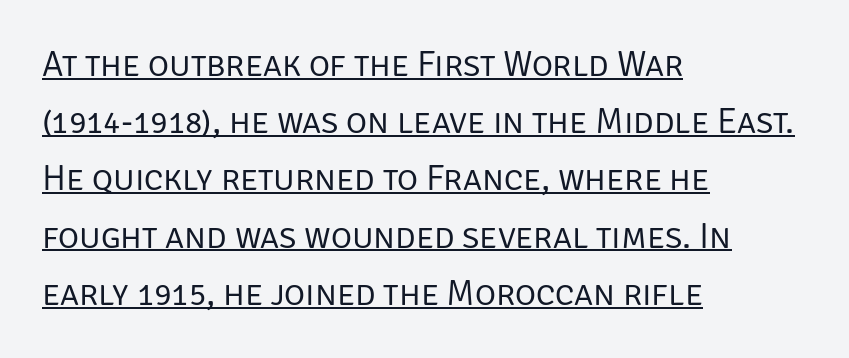
{"serif": "no", "italic": "no", "bold": "no", "weight": "regular", "width": "normal", "stroke_contrast": "low", "x_height": "large", "monospaced": "no", "underline": "yes", "align": "left", "line_spacing": "normal", "line_spacing_ratio": 1.59, "letter_spacing": "normal", "letter_spacing_em": 0.0, "glyph_px": 36}
